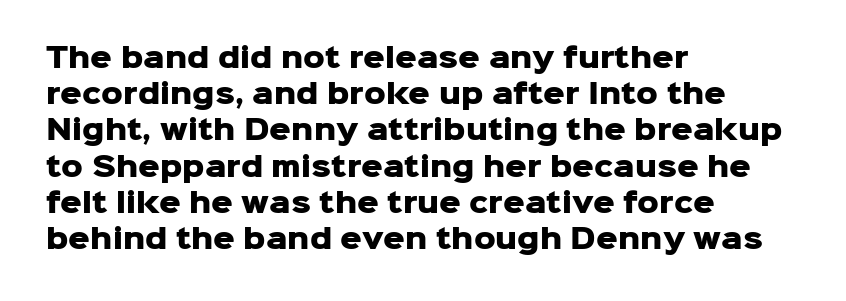
Does the weight exceed regular? Yes, all the way to bold. Inter-character spacing is left at the font's built-in metrics. If you drew a ruler down the left edge, every line would touch it. Only glyphs here, with clear space below each row. This sample keeps an unexceptional amount of space between lines.
